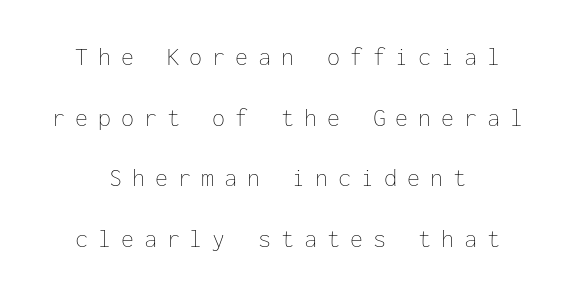
Caption: multi-line text, centered on the measure. No italicization has been applied; the sample stays upright. Someone cranked the tracking dial way up on this one. The baseline area is clear. Is this a heavy cut? Hardly; it is regular or lighter.
